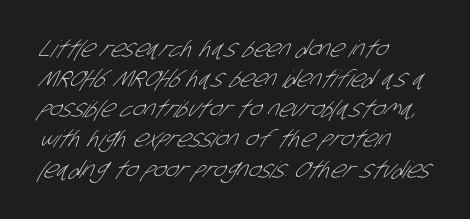
Q: Is the text bold? A: No.
Q: Is the text underlined? A: No.
Q: How is the paragraph aligned? A: Left-aligned.
Q: Is the spacing between letters normal or unusually wide? A: Normal.
Q: Is the spacing between lines tight, normal or loose? A: Normal.
